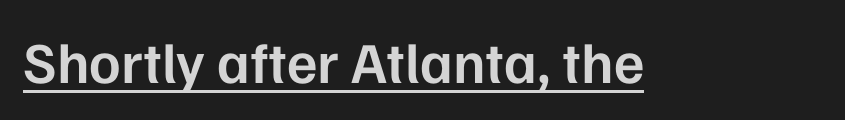
{"serif": "no", "italic": "no", "bold": "semi", "weight": "semibold", "width": "normal", "stroke_contrast": "low", "x_height": "medium", "monospaced": "no", "underline": "yes", "letter_spacing": "normal", "letter_spacing_em": 0.0, "glyph_px": 58}
